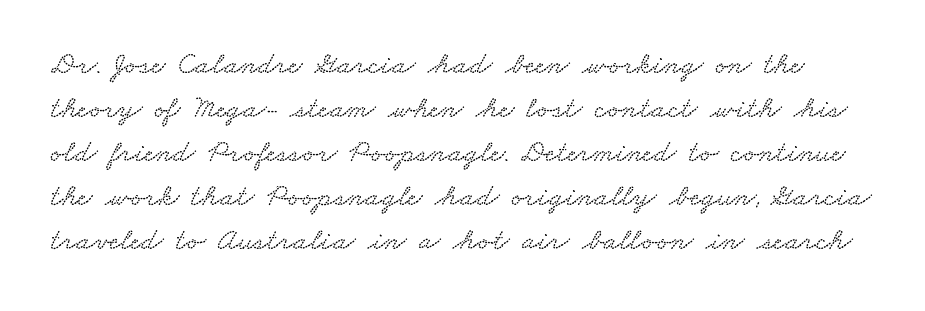
{"width": "wide", "stroke_contrast": "low", "x_height": "small", "monospaced": "no", "underline": "no", "line_spacing": "normal", "line_spacing_ratio": 1.42, "letter_spacing": "normal", "letter_spacing_em": 0.0, "glyph_px": 31}
